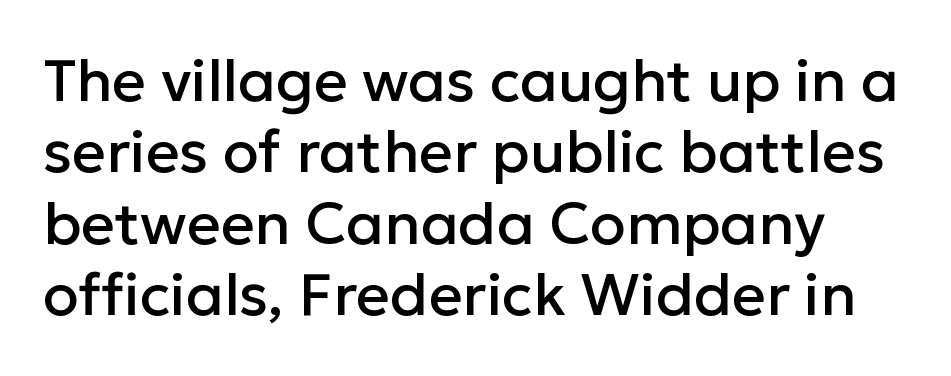
{"serif": "no", "italic": "no", "width": "normal", "stroke_contrast": "low", "x_height": "medium", "monospaced": "no", "underline": "no", "line_spacing_ratio": 1.21, "letter_spacing": "normal", "letter_spacing_em": 0.0, "glyph_px": 59}
